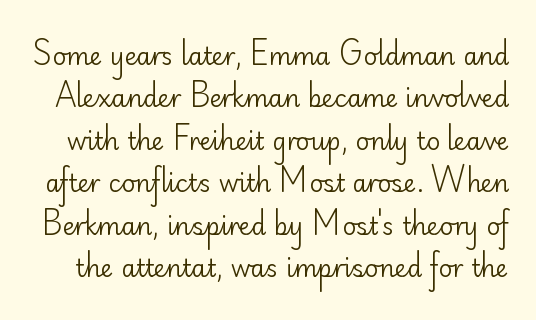
This sample uses plain, unmodified letter spacing. The letterforms sit at book weight or below. The specimen reads as upright at a glance. Any mark beneath the type? The region is blank.
